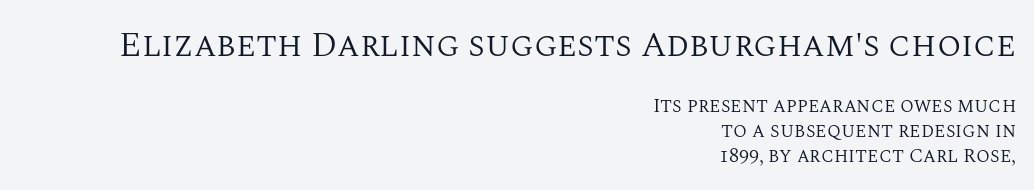
Q: Is the text bold? A: No.
Q: Is the text italic (slanted)? A: No, it is upright.
Q: Is the typeface a serif or a sans-serif typeface? A: Serif.
Q: Is the text underlined? A: No.
Q: How is the paragraph aligned? A: Right-aligned.
Q: Is the spacing between letters normal or unusually wide? A: Normal.
Q: Is the spacing between lines tight, normal or loose? A: Normal.
Q: Which block of text is set in a larger size, the first (top) or the second (bottom)? A: The first (top) one.
Q: Width (condensed, normal, or wide)? A: Normal.
Q: Stroke contrast? A: Medium.
Q: x-height? A: Large.
Q: Monospaced? A: No.
